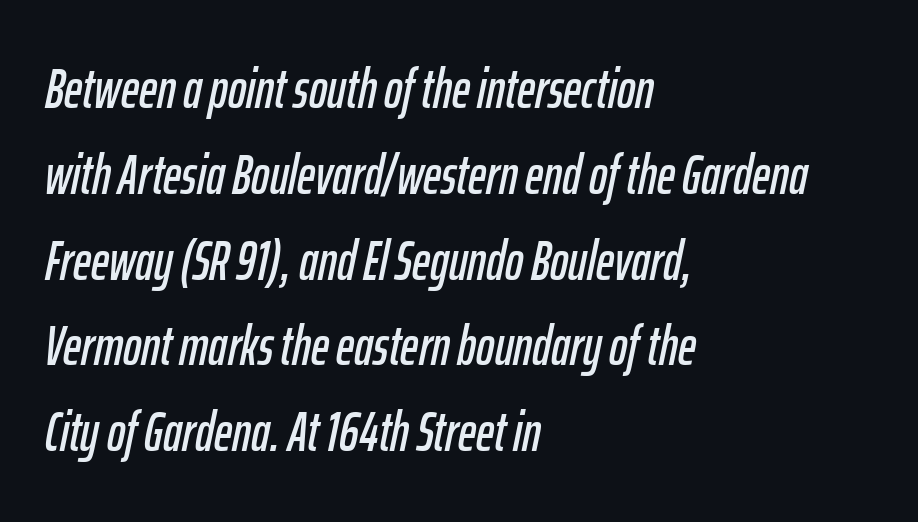
{"italic": "yes", "lean": "right", "slant_degrees": 12, "width": "condensed", "stroke_contrast": "low", "x_height": "medium", "monospaced": "no", "underline": "no", "align": "left", "line_spacing": "normal", "line_spacing_ratio": 1.56, "letter_spacing": "normal", "letter_spacing_em": 0.0, "glyph_px": 55}
